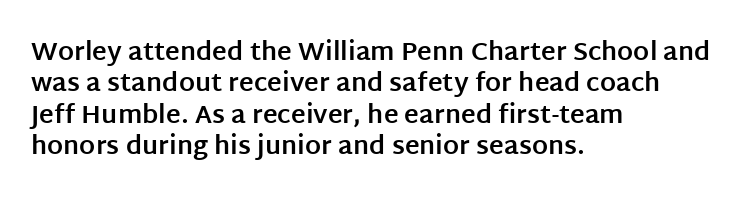
Q: Is the text bold? A: Yes.
Q: Is the text italic (slanted)? A: No, it is upright.
Q: Is the text underlined? A: No.
Q: How is the paragraph aligned? A: Left-aligned.
Q: Is the spacing between letters normal or unusually wide? A: Normal.
Q: Is the spacing between lines tight, normal or loose? A: Normal.
